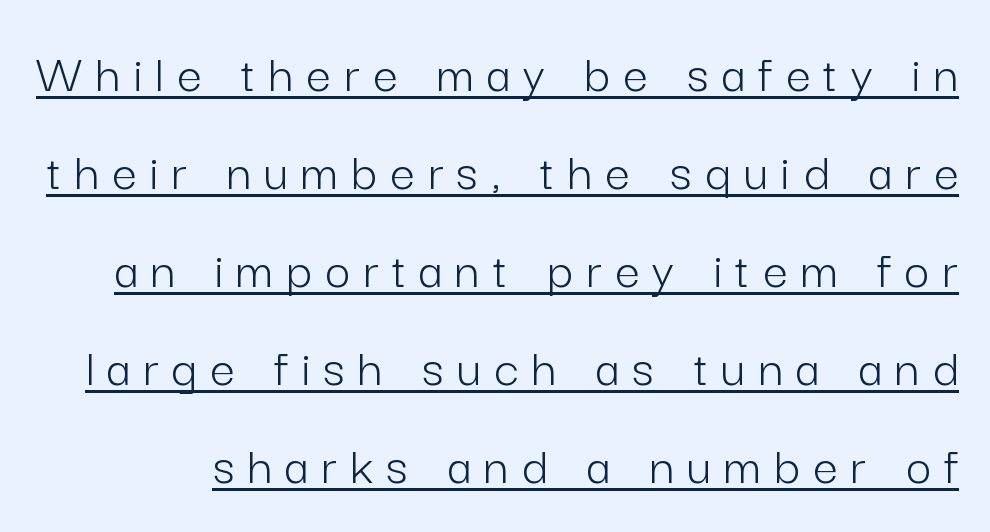
The image shows 55 px light sans-serif type, upright; set line spacing 1.78x, unusually wide letter spacing (+0.24 em), underlined; low stroke contrast and a medium x-height.
